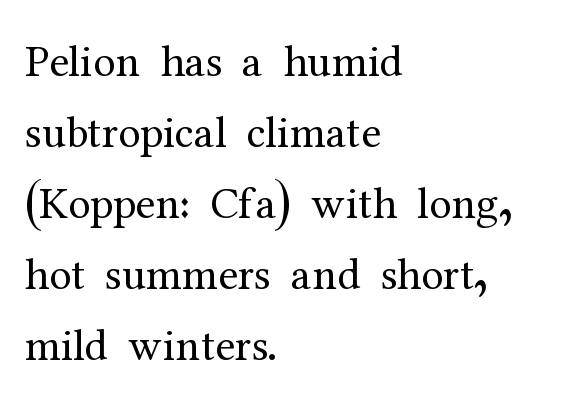
The image shows 45 px regular-weight serif type, upright; set left-aligned, normal line spacing (1.58x), normal letter spacing, not underlined; medium stroke contrast and a medium x-height.
